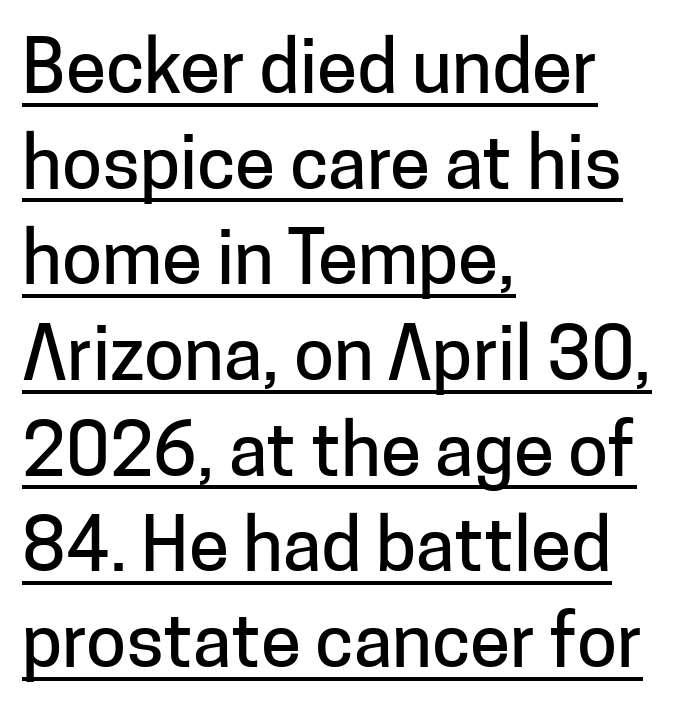
Letter spacing: default. A typesetter would call this proportional, since set widths differ per character. No italicization has been applied; the sample stays upright. Summary of vertical rhythm: regular, with standard interline spacing. A continuous stroke trails under the words, as in a hyperlink. In terms of letterform style, serifs are entirely absent.
